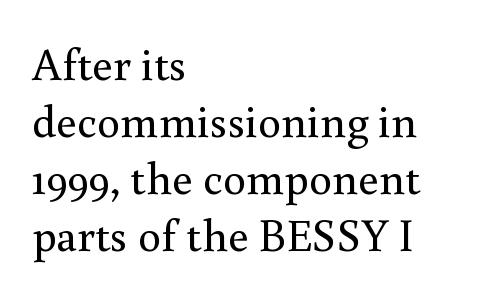
The image shows 46 px regular-weight serif type, upright; set left-aligned, line spacing 1.24x, normal letter spacing, not underlined; medium stroke contrast and a small x-height.
